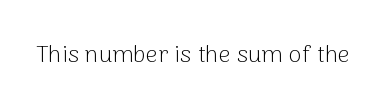
The image shows 24 px text type, upright; set normal letter spacing, not underlined.
